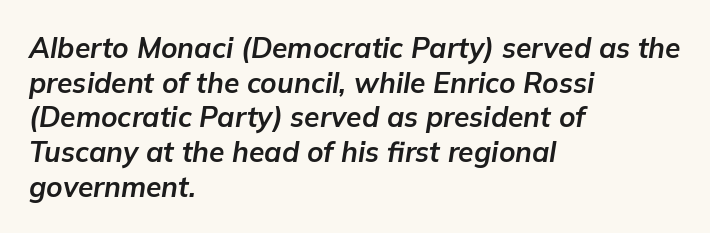
{"italic": "yes", "lean": "right", "slant_degrees": 9, "bold": "yes", "weight": "bold", "width": "normal", "stroke_contrast": "low", "x_height": "medium", "monospaced": "no", "underline": "no", "align": "left", "line_spacing_ratio": 1.24, "letter_spacing": "normal", "letter_spacing_em": 0.0, "glyph_px": 28}
